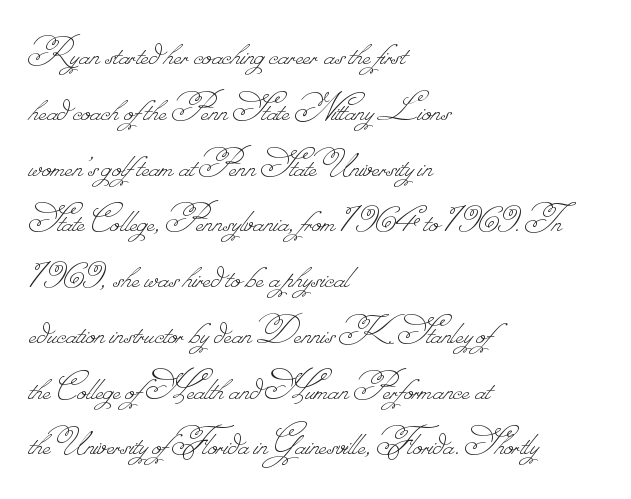
Q: Is the text bold? A: No.
Q: Is the text underlined? A: No.
Q: How is the paragraph aligned? A: Left-aligned.
Q: Is the spacing between letters normal or unusually wide? A: Normal.
Q: Is the spacing between lines tight, normal or loose? A: Normal.
Q: Width (condensed, normal, or wide)? A: Normal.
Q: Stroke contrast? A: Low.
Q: Monospaced? A: No.
